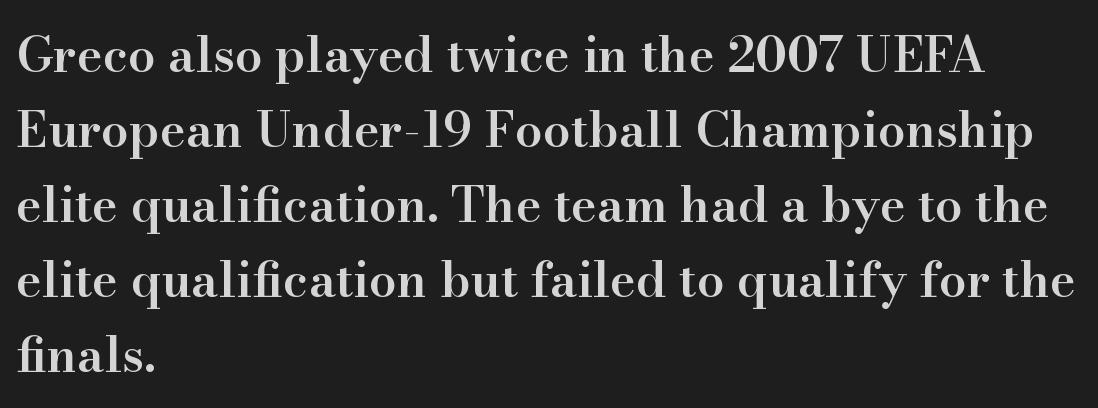
These lines carry some extra weight — a demibold, not a full bold. Between one letter and the next there's only the usual sliver of space. Small tapered or slab feet sit at the stroke ends, so this counts as serif. Proportional: the letters do not fall into vertical columns.
